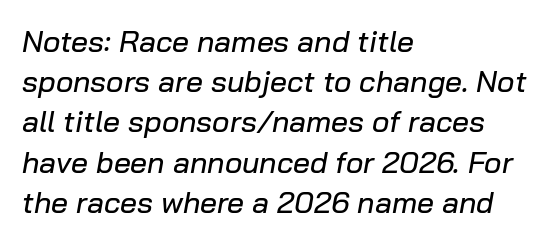
The image shows 30 px text type, italic (leaning right); set left-aligned, normal line spacing (1.34x), normal letter spacing, not underlined; low stroke contrast and a medium x-height.
